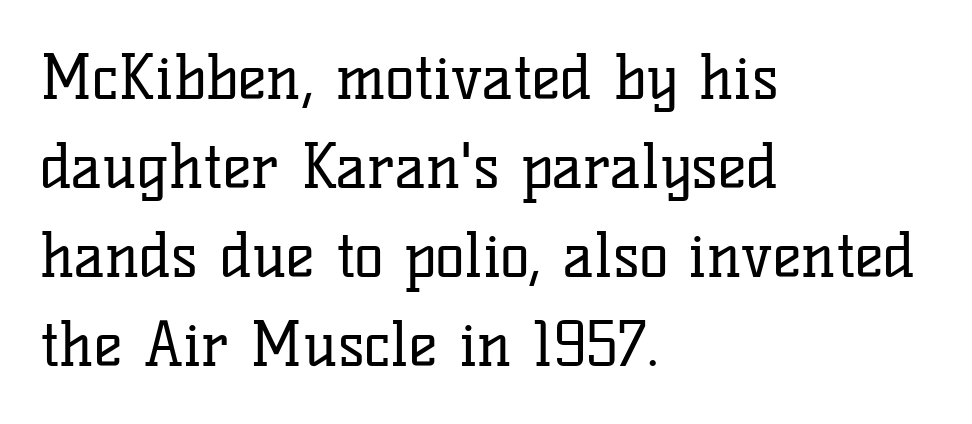
{"serif": "yes", "italic": "no", "bold": "no", "weight": "regular", "width": "normal", "stroke_contrast": "low", "x_height": "medium", "monospaced": "no", "underline": "no", "align": "left", "line_spacing": "normal", "line_spacing_ratio": 1.46, "letter_spacing": "normal", "letter_spacing_em": 0.0, "glyph_px": 61}
